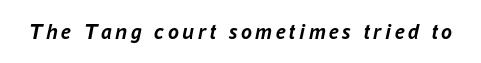
{"italic": "yes", "lean": "right", "slant_degrees": 16, "bold": "yes", "underline": "no", "glyph_px": 22}
